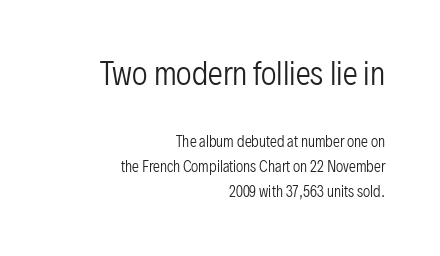
{"serif": "no", "italic": "no", "bold": "no", "weight": "regular", "width": "condensed", "stroke_contrast": "low", "x_height": "medium", "monospaced": "no", "underline": "no", "align": "right", "line_spacing_ratio": 1.79, "letter_spacing": "normal", "letter_spacing_em": 0.0, "larger_block": "first", "size_ratio": 2.14, "glyph_px": 30}
